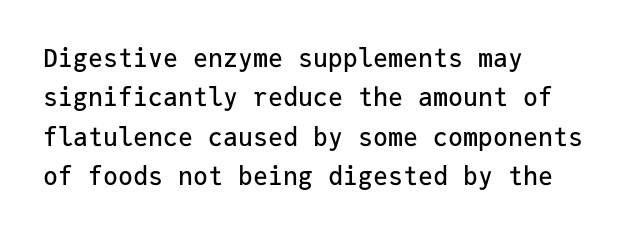
Q: Is the text italic (slanted)? A: No, it is upright.
Q: Is the text underlined? A: No.
Q: How is the paragraph aligned? A: Left-aligned.
Q: Is the spacing between letters normal or unusually wide? A: Normal.
Q: Is the spacing between lines tight, normal or loose? A: Normal.
